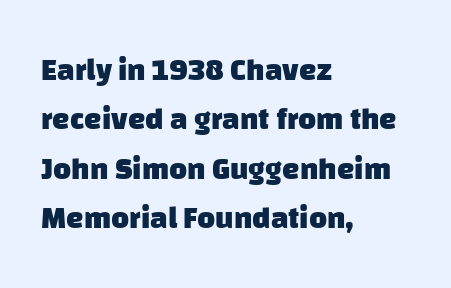
The image shows 31 px heavy sans-serif type; set left-aligned, normal line spacing (1.59x), normal letter spacing, not underlined; low stroke contrast and a large x-height.
